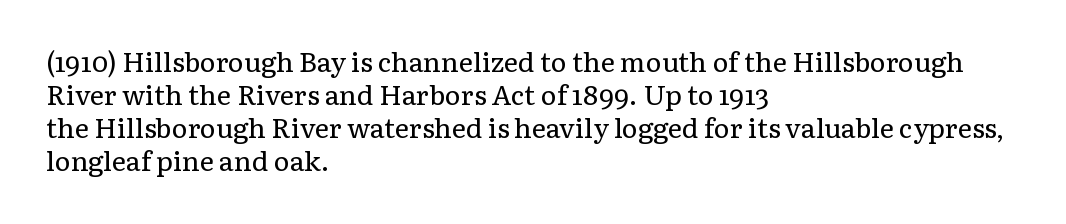
Q: Is the text bold? A: No.
Q: Is the text italic (slanted)? A: No, it is upright.
Q: Is the text underlined? A: No.
Q: How is the paragraph aligned? A: Left-aligned.
Q: Is the spacing between letters normal or unusually wide? A: Normal.
